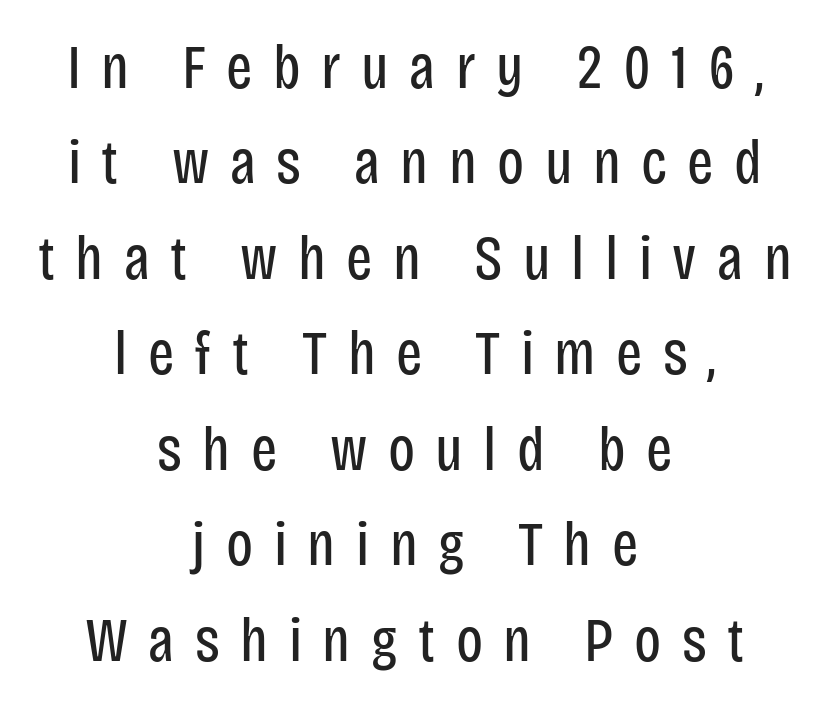
In terms of posture, this sample is upright. This rendering widens character spacing well past its baseline value. To sum up the face: it is a sans, with no serifs. Decoration check: the copy has no underline. The letters look calm and open, with moderate or lighter stems. This sample has the flowing, uneven cadence of proportional lettering.
